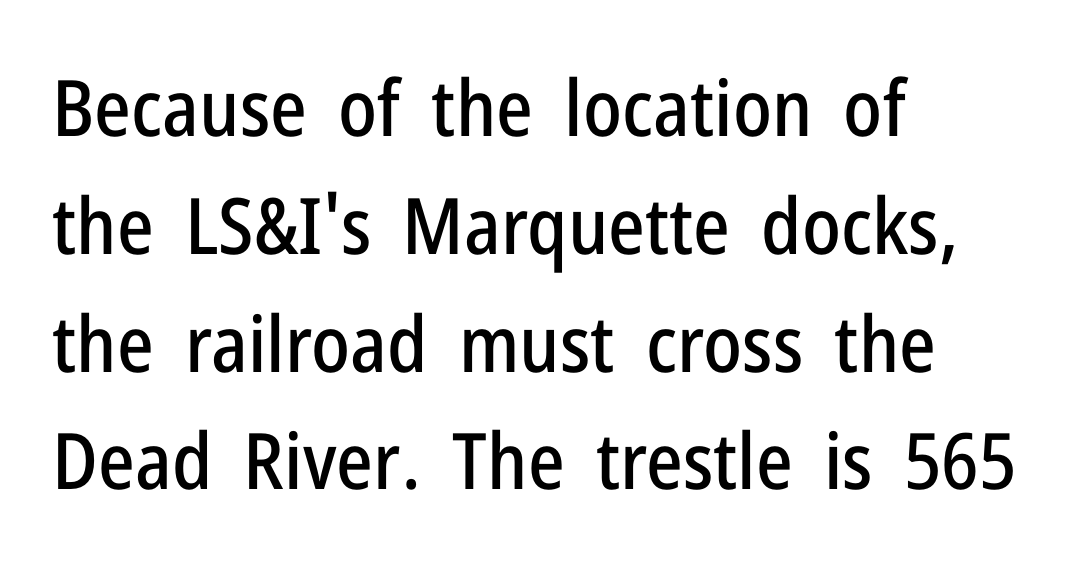
{"serif": "no", "italic": "no", "width": "condensed", "stroke_contrast": "low", "x_height": "medium", "monospaced": "no", "underline": "no", "align": "left", "line_spacing": "normal", "line_spacing_ratio": 1.51, "letter_spacing": "normal", "letter_spacing_em": 0.0, "glyph_px": 78}
